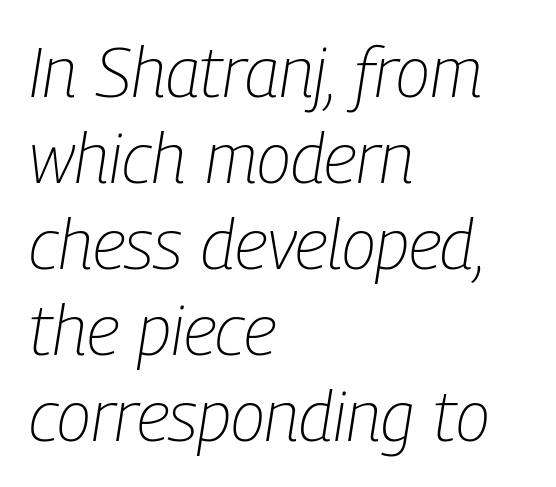
Q: Is the text bold? A: No.
Q: Is the text italic (slanted)? A: Yes, it leans right by about 9 degrees.
Q: Is the text underlined? A: No.
Q: How is the paragraph aligned? A: Left-aligned.
Q: Is the spacing between letters normal or unusually wide? A: Normal.
Q: Width (condensed, normal, or wide)? A: Condensed.
Q: Stroke contrast? A: Low.
Q: x-height? A: Medium.
Q: Monospaced? A: No.
